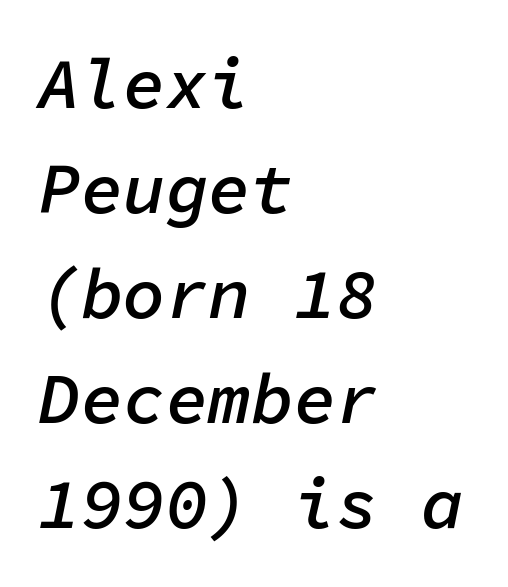
Q: Is the text bold? A: Semi-bold.
Q: Is the text italic (slanted)? A: Yes, it leans right by about 11 degrees.
Q: Is the text underlined? A: No.
Q: How is the paragraph aligned? A: Left-aligned.
Q: Is the spacing between letters normal or unusually wide? A: Normal.
Q: Is the spacing between lines tight, normal or loose? A: Normal.
Q: Width (condensed, normal, or wide)? A: Normal.
Q: Stroke contrast? A: Low.
Q: x-height? A: Medium.
Q: Monospaced? A: Yes.
